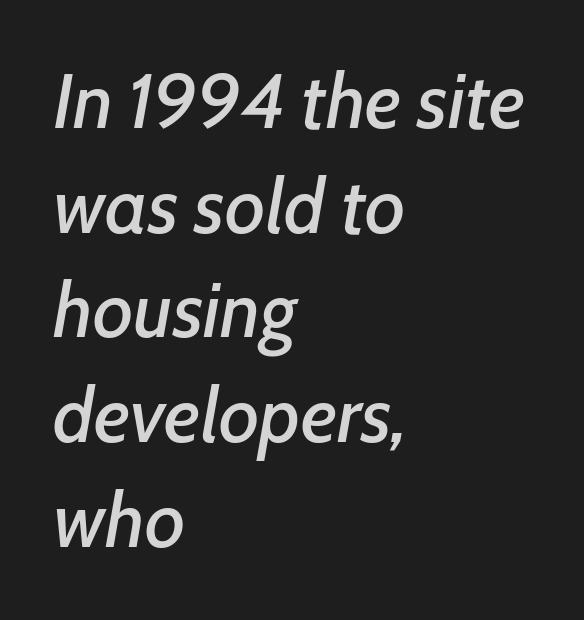
{"italic": "yes", "lean": "right", "slant_degrees": 7, "width": "normal", "stroke_contrast": "low", "x_height": "medium", "monospaced": "no", "underline": "no", "align": "left", "line_spacing": "normal", "line_spacing_ratio": 1.36, "letter_spacing": "normal", "letter_spacing_em": 0.0, "glyph_px": 77}
